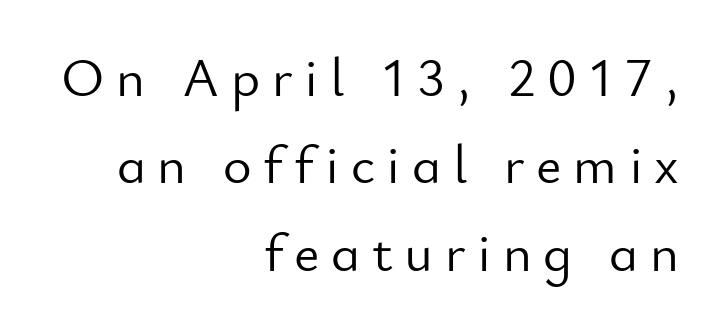
{"serif": "no", "italic": "no", "bold": "no", "weight": "light", "width": "normal", "stroke_contrast": "low", "x_height": "small", "monospaced": "no", "underline": "no", "align": "right", "line_spacing": "normal", "line_spacing_ratio": 1.59, "letter_spacing": "wide", "letter_spacing_em": 0.21, "glyph_px": 55}
